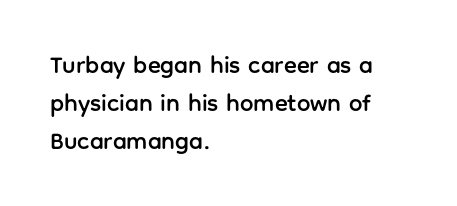
{"italic": "no", "underline": "no", "align": "left", "line_spacing": "normal", "line_spacing_ratio": 1.59, "letter_spacing": "normal", "letter_spacing_em": 0.0, "glyph_px": 24}
